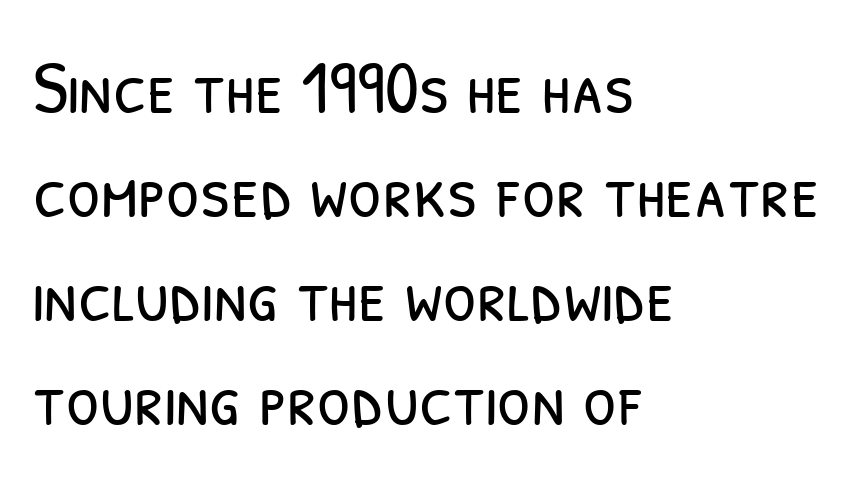
{"serif": "no", "bold": "no", "weight": "light", "width": "condensed", "stroke_contrast": "low", "x_height": "medium", "monospaced": "no", "underline": "no", "align": "left", "line_spacing": "normal", "line_spacing_ratio": 1.37, "letter_spacing": "normal", "letter_spacing_em": 0.0, "glyph_px": 76}
